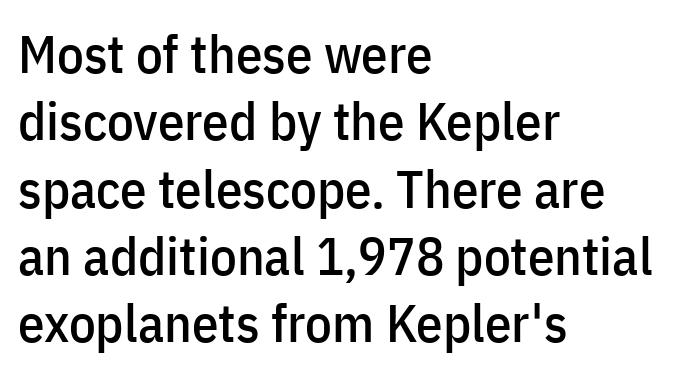
The image shows 53 px condensed sans-serif type, upright; set left-aligned, normal line spacing (1.27x), normal letter spacing, not underlined; low stroke contrast and a medium x-height.
